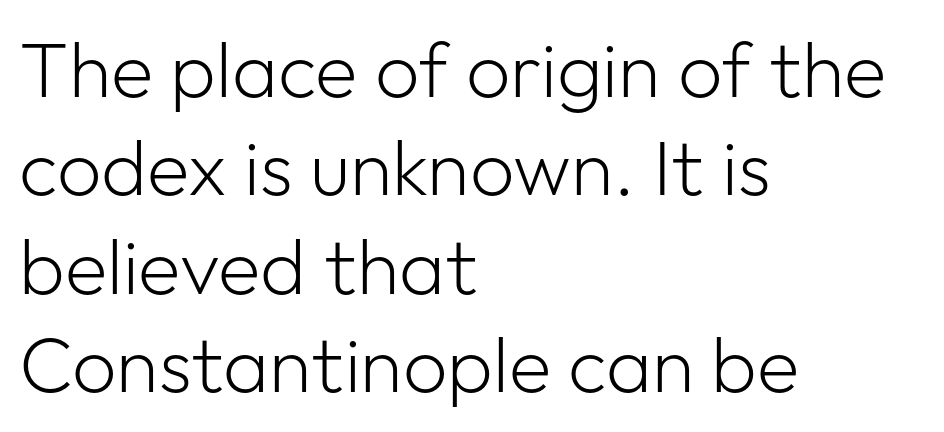
The image shows 78 px light sans-serif type, upright; set left-aligned, normal line spacing (1.26x), normal letter spacing, not underlined; low stroke contrast and a medium x-height.
